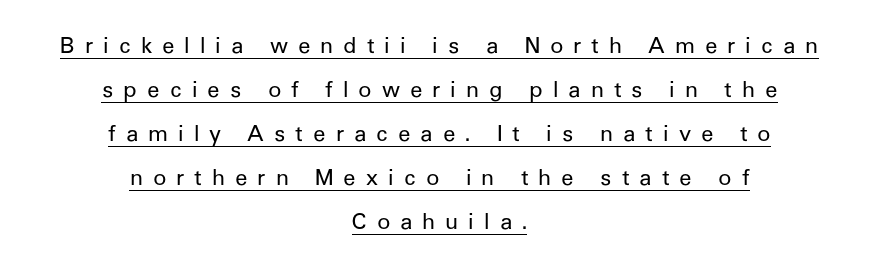
A baseline rule has been typeset under these characters. Line spacing here is loose. In terms of letterspacing, this is a distinctly airy, spread setting. Layout note: lines centered.
